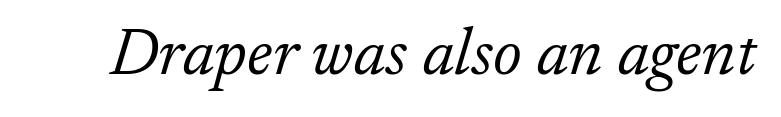
The image shows 66 px light serif type, italic (leaning right); set normal letter spacing, not underlined; low stroke contrast and a small x-height.
